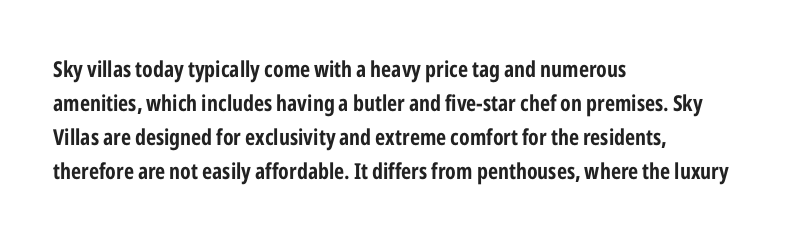
The lettering holds an erect, upright posture throughout. No word sits above an underline. Thick stems and heavy bowls — unmistakably bold. How are the letters spaced? Ordinarily, with no added tracking. Line beginnings align vertically; line endings do not.
